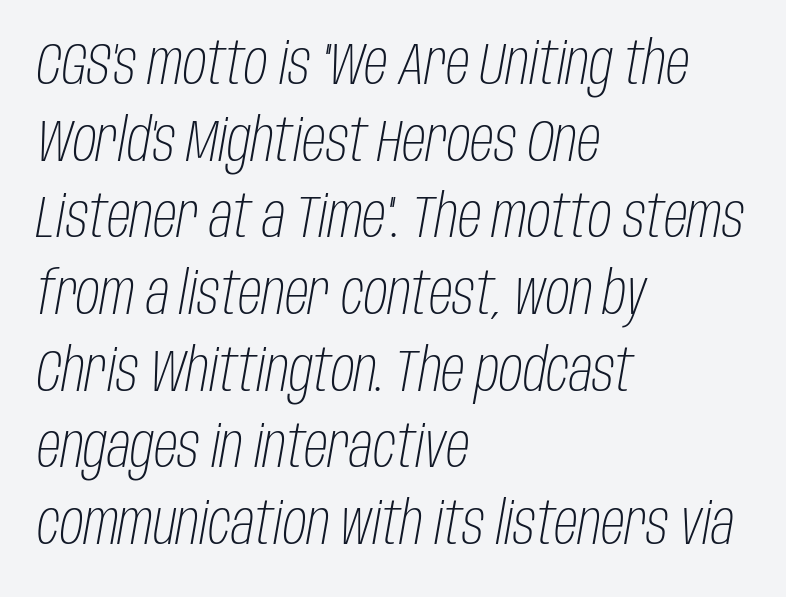
The image shows 59 px light, condensed type, italic (leaning right); set left-aligned, normal line spacing (1.3x), normal letter spacing, not underlined; low stroke contrast and a large x-height.
